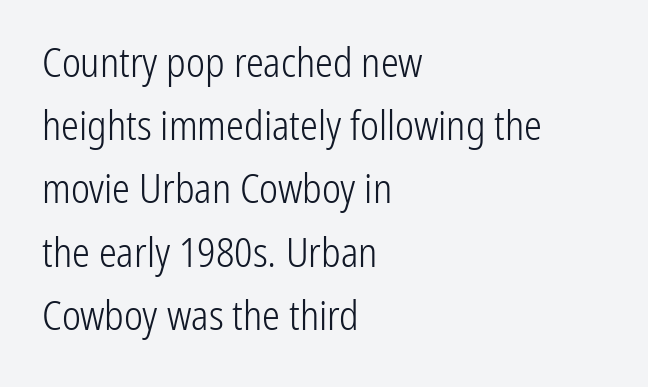
Line starts are locked; line ends wander. The type family on display is of the sans-serif kind. The rows are spaced the way most documents space them. Varying glyph widths throughout — classic text-font behaviour. Letters rest on an invisible, unmarked baseline. Is the type heavy? It reads as light-to-regular instead.
